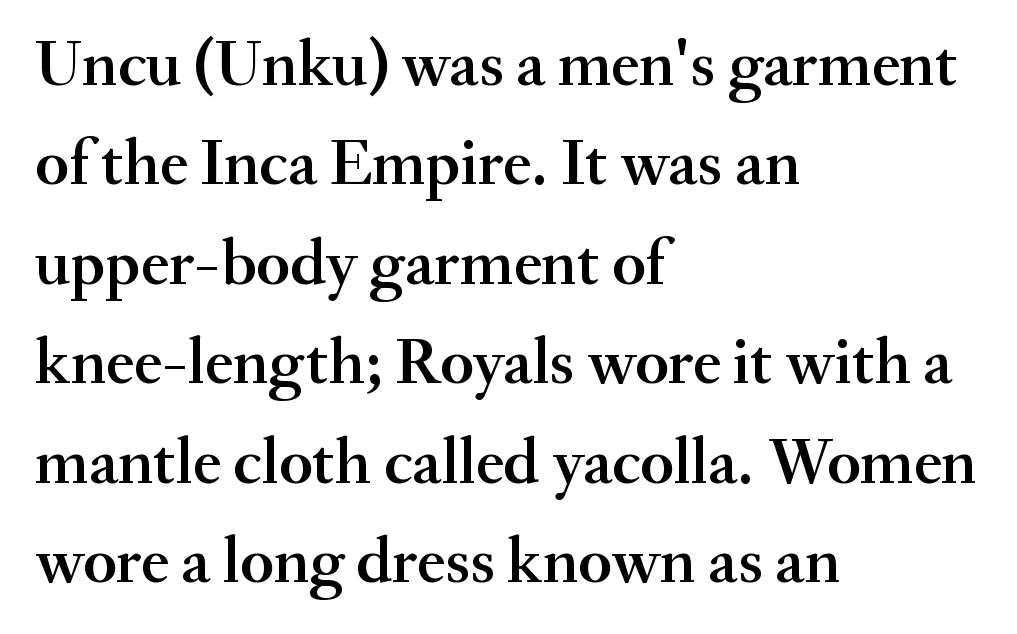
{"serif": "yes", "italic": "no", "bold": "semi", "weight": "semibold", "width": "normal", "stroke_contrast": "medium", "x_height": "small", "monospaced": "no", "underline": "no", "align": "left", "line_spacing": "normal", "line_spacing_ratio": 1.53, "letter_spacing": "normal", "letter_spacing_em": 0.0, "glyph_px": 65}
